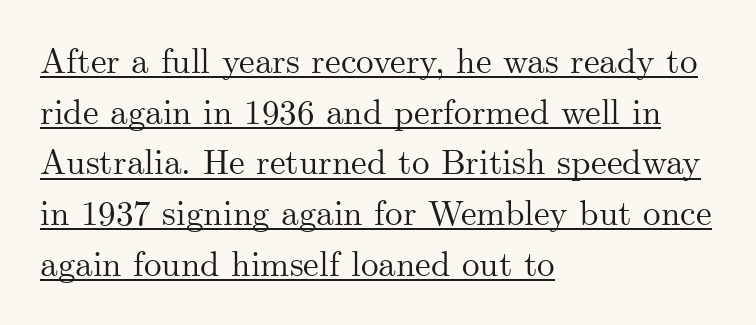
What kind of face is this? One with serifs. Rendered with straight, roman letterforms. The rendering keeps characters at their native spacing. The typesetter chose a ragged-right arrangement here.
